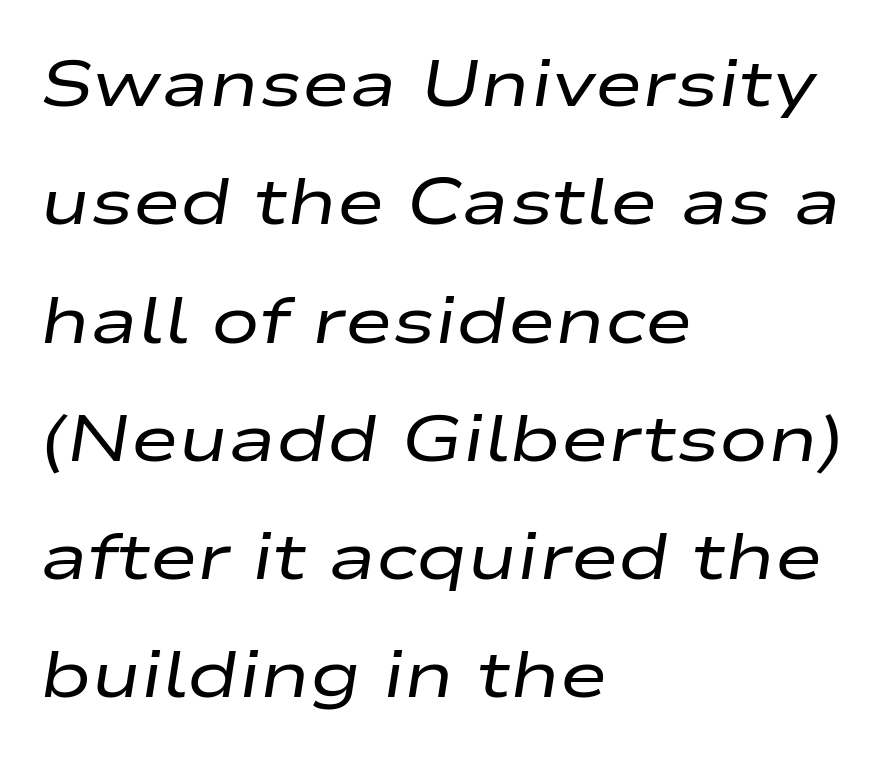
The image shows 65 px regular-weight, wide type, italic (leaning right); set left-aligned, line spacing 1.82x, normal letter spacing, not underlined; low stroke contrast and a medium x-height.
